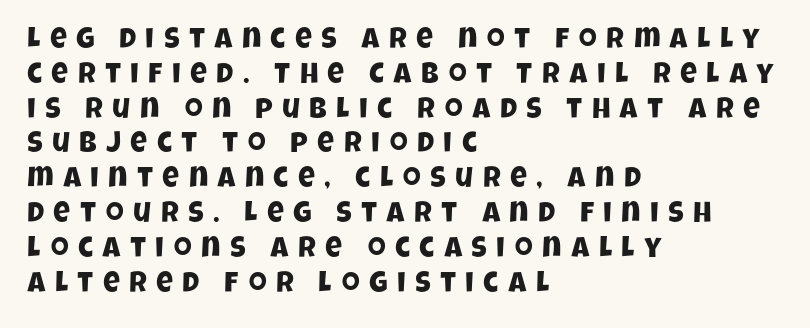
Q: Is the typeface a serif or a sans-serif typeface? A: Sans-serif.
Q: Is the text underlined? A: No.
Q: How is the paragraph aligned? A: Left-aligned.
Q: Is the spacing between letters normal or unusually wide? A: Unusually wide.
Q: Width (condensed, normal, or wide)? A: Condensed.
Q: Stroke contrast? A: Low.
Q: x-height? A: Large.
Q: Monospaced? A: No.
